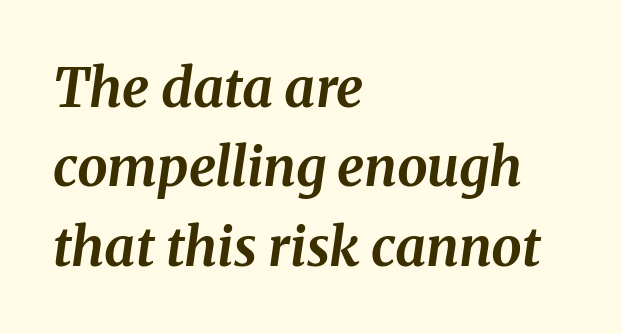
Q: Is the text bold? A: Yes.
Q: Is the text italic (slanted)? A: Yes, it leans right by about 8 degrees.
Q: Is the text underlined? A: No.
Q: How is the paragraph aligned? A: Left-aligned.
Q: Is the spacing between letters normal or unusually wide? A: Normal.
Q: Is the spacing between lines tight, normal or loose? A: Normal.
Q: Width (condensed, normal, or wide)? A: Normal.
Q: Stroke contrast? A: Medium.
Q: x-height? A: Medium.
Q: Monospaced? A: No.
